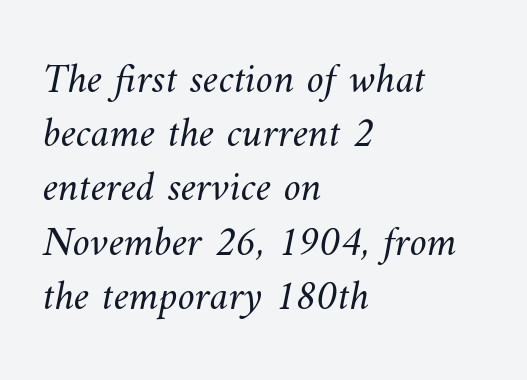
{"bold": "no", "weight": "light", "width": "normal", "stroke_contrast": "medium", "x_height": "small", "monospaced": "no", "underline": "no", "align": "left", "line_spacing": "normal", "line_spacing_ratio": 1.26, "letter_spacing": "normal", "letter_spacing_em": 0.0, "glyph_px": 43}
